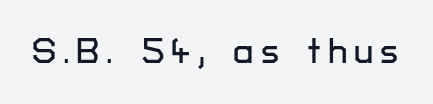
{"serif": "no", "italic": "no", "width": "normal", "stroke_contrast": "low", "x_height": "medium", "monospaced": "no", "underline": "no", "glyph_px": 36}
